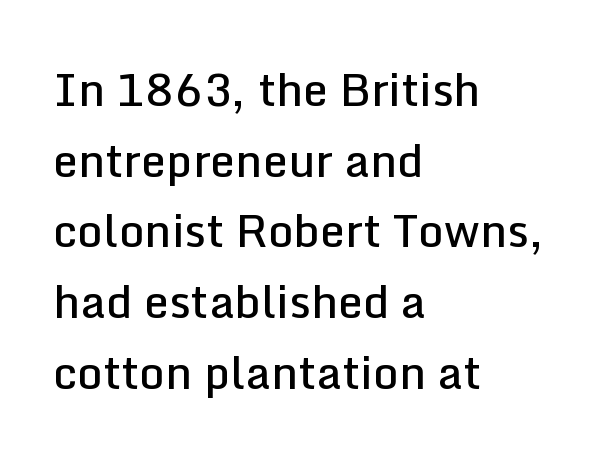
{"serif": "no", "italic": "no", "bold": "semi", "weight": "semibold", "width": "normal", "stroke_contrast": "low", "x_height": "medium", "monospaced": "no", "underline": "no", "align": "left", "line_spacing": "normal", "line_spacing_ratio": 1.57, "letter_spacing": "normal", "letter_spacing_em": 0.0, "glyph_px": 45}
